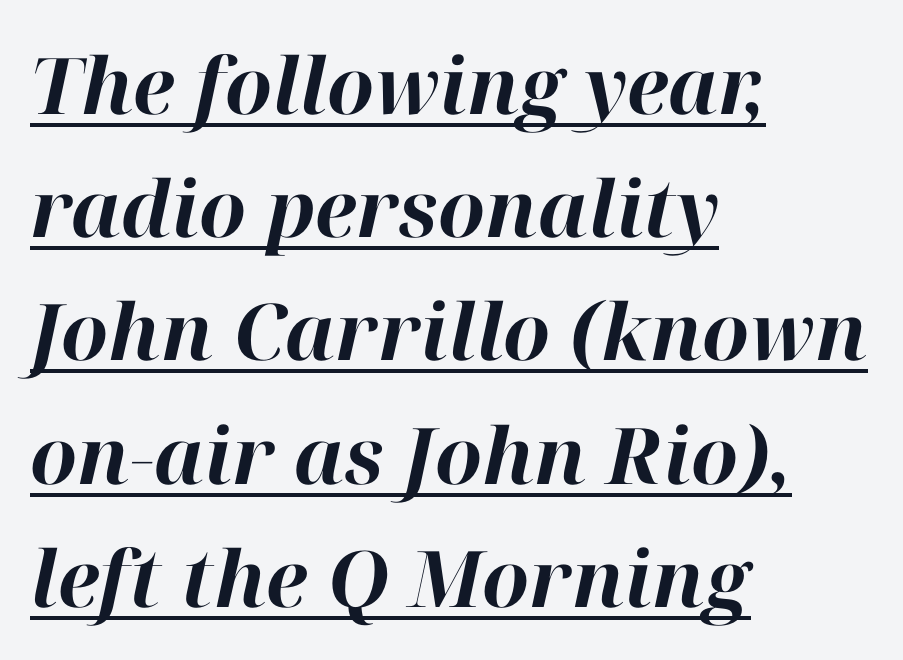
The image shows 78 px bold type, italic (leaning right); set left-aligned, normal line spacing (1.58x), normal letter spacing, underlined; high stroke contrast and a medium x-height.
